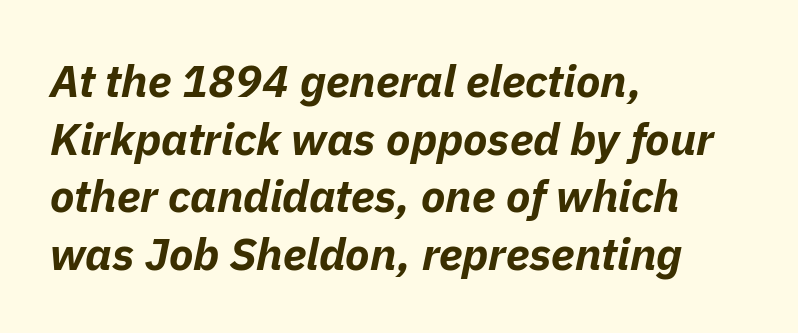
In terms of leading, this rendering sits right in the middle. The glyphs are unaccompanied by any horizontal stroke below them. Visually the block forms a straight wall on the left and a jagged coastline on the right. Every letter is thick-stroked: bold, no question. Think of a printed novel: that variable character pitch is what you see here. The letterforms sit shoulder to shoulder at normal distance.
